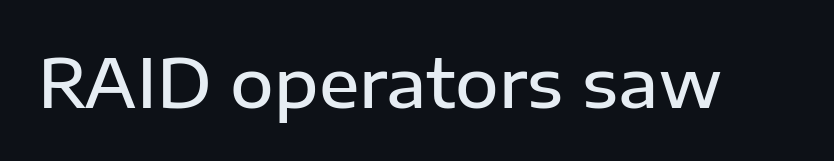
Q: Is the text bold? A: Semi-bold.
Q: Is the text italic (slanted)? A: No, it is upright.
Q: Is the typeface a serif or a sans-serif typeface? A: Sans-serif.
Q: Is the text underlined? A: No.
Q: Is the spacing between letters normal or unusually wide? A: Normal.
Q: Width (condensed, normal, or wide)? A: Normal.
Q: Stroke contrast? A: Low.
Q: x-height? A: Medium.
Q: Monospaced? A: No.
